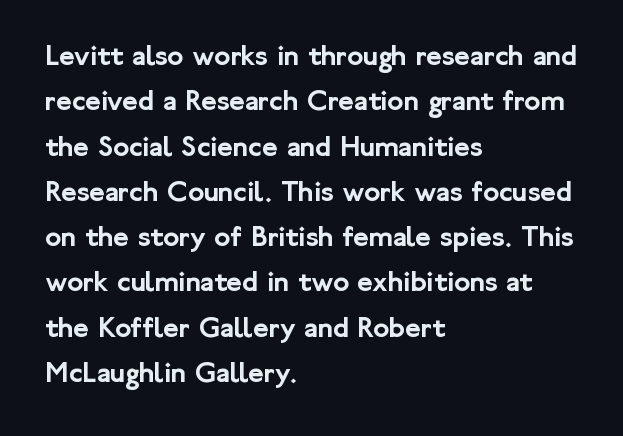
Rows of type keep a routine distance in the vertical direction. The letters stand straight up with perfectly vertical stems. The passage is arranged the way most books set body copy — flush left. A typesetter would call this proportional, since set widths differ per character. A typesetter would call this zero additional tracking.
